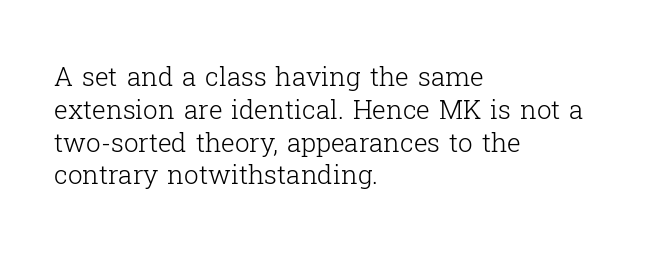
{"italic": "no", "bold": "no", "underline": "no", "align": "left", "line_spacing": "normal", "line_spacing_ratio": 1.26, "letter_spacing": "normal", "letter_spacing_em": 0.0, "glyph_px": 26}
